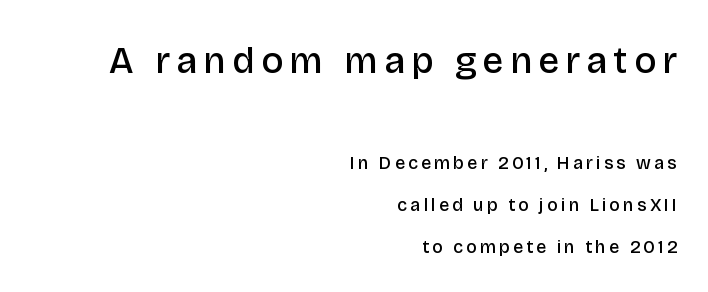
{"serif": "no", "italic": "no", "bold": "semi", "weight": "semibold", "width": "normal", "stroke_contrast": "low", "x_height": "large", "monospaced": "no", "underline": "no", "align": "right", "line_spacing": "loose", "line_spacing_ratio": 2.35, "larger_block": "first", "size_ratio": 2.06, "glyph_px": 37}
